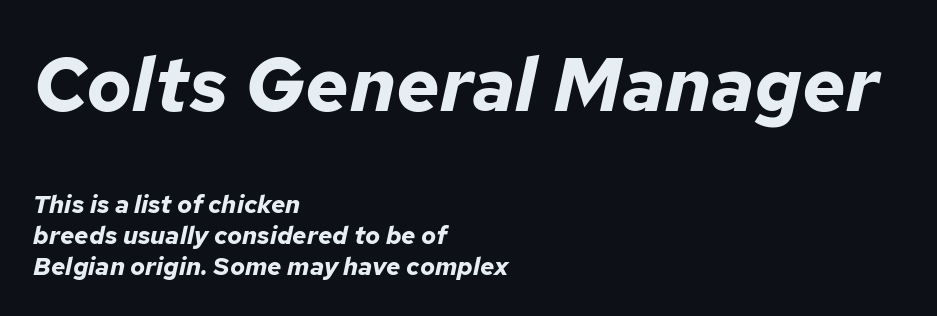
{"italic": "yes", "lean": "right", "slant_degrees": 12, "bold": "yes", "weight": "bold", "width": "normal", "stroke_contrast": "low", "x_height": "medium", "monospaced": "no", "underline": "no", "align": "left", "line_spacing_ratio": 1.23, "letter_spacing": "normal", "letter_spacing_em": 0.0, "larger_block": "first", "size_ratio": 3.04, "glyph_px": 76}
